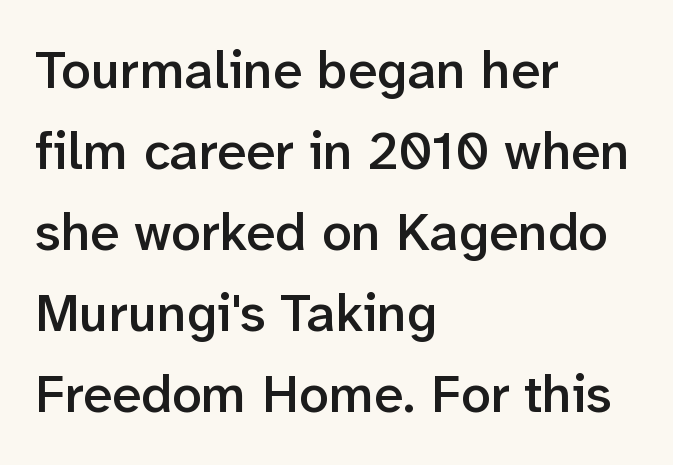
Q: Is the text bold? A: Semi-bold.
Q: Is the text italic (slanted)? A: No, it is upright.
Q: Is the typeface a serif or a sans-serif typeface? A: Sans-serif.
Q: Is the text underlined? A: No.
Q: How is the paragraph aligned? A: Left-aligned.
Q: Is the spacing between letters normal or unusually wide? A: Normal.
Q: Is the spacing between lines tight, normal or loose? A: Normal.
Q: Width (condensed, normal, or wide)? A: Normal.
Q: Stroke contrast? A: Low.
Q: x-height? A: Medium.
Q: Monospaced? A: No.
